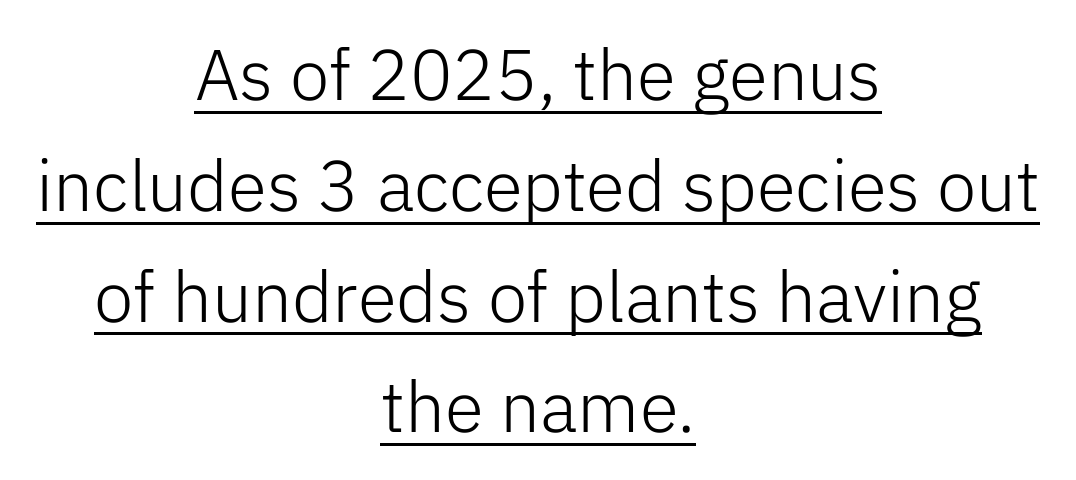
{"serif": "no", "italic": "no", "bold": "no", "weight": "light", "width": "normal", "stroke_contrast": "low", "x_height": "medium", "monospaced": "no", "underline": "yes", "align": "center", "line_spacing": "normal", "line_spacing_ratio": 1.56, "letter_spacing": "normal", "letter_spacing_em": 0.0, "glyph_px": 71}
